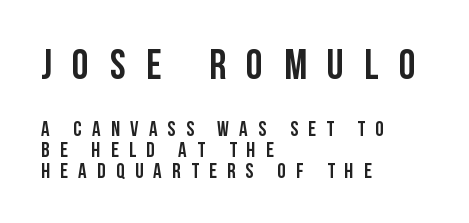
{"serif": "no", "italic": "no", "width": "condensed", "stroke_contrast": "low", "x_height": "large", "monospaced": "no", "underline": "no", "align": "left", "line_spacing": "tight", "line_spacing_ratio": 1.0, "letter_spacing": "wide", "letter_spacing_em": 0.49, "larger_block": "first", "size_ratio": 2.0, "glyph_px": 42}
